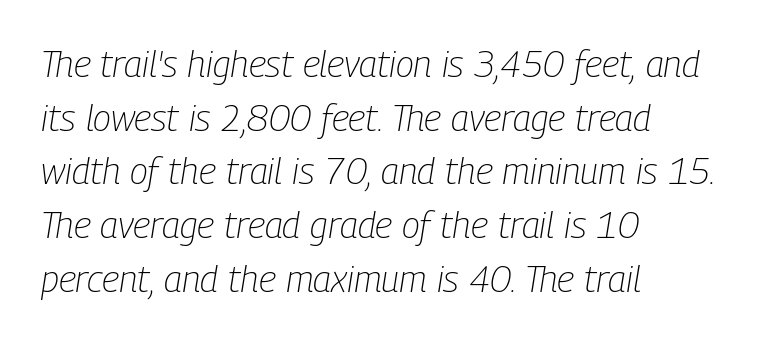
The image shows 37 px light, condensed type, italic (leaning right); set left-aligned, normal line spacing (1.45x), normal letter spacing, not underlined; low stroke contrast and a medium x-height.
